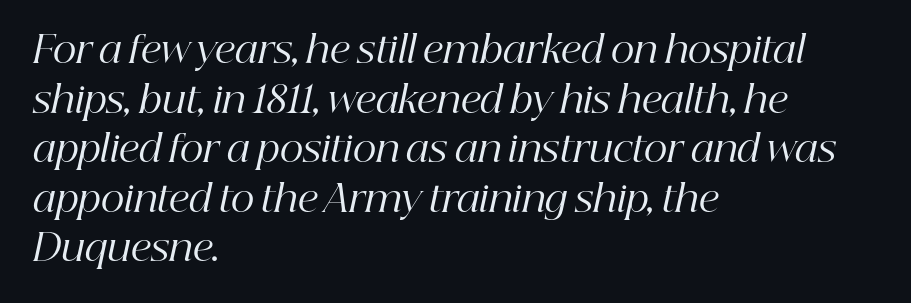
Q: Is the text bold? A: No.
Q: Is the text italic (slanted)? A: Yes, it leans right by about 12 degrees.
Q: Is the typeface a serif or a sans-serif typeface? A: Serif.
Q: Is the text underlined? A: No.
Q: How is the paragraph aligned? A: Left-aligned.
Q: Is the spacing between letters normal or unusually wide? A: Normal.
Q: Is the spacing between lines tight, normal or loose? A: Normal.
Q: Width (condensed, normal, or wide)? A: Normal.
Q: Stroke contrast? A: High.
Q: x-height? A: Medium.
Q: Monospaced? A: No.
